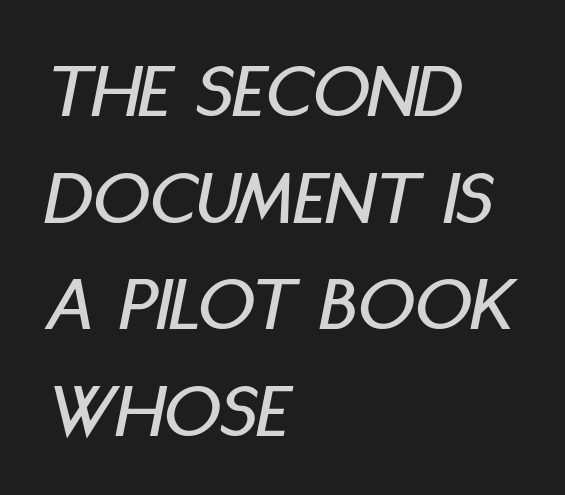
The image shows 79 px condensed type, italic (leaning right); set left-aligned, normal line spacing (1.35x), normal letter spacing, not underlined; low stroke contrast and a large x-height.
